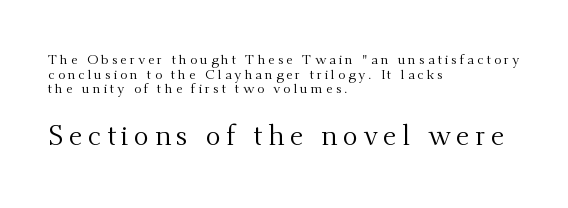
Q: Is the text bold? A: No.
Q: Is the text italic (slanted)? A: No, it is upright.
Q: Is the typeface a serif or a sans-serif typeface? A: Serif.
Q: Is the text underlined? A: No.
Q: How is the paragraph aligned? A: Left-aligned.
Q: Is the spacing between letters normal or unusually wide? A: Unusually wide.
Q: Is the spacing between lines tight, normal or loose? A: Tight.
Q: Which block of text is set in a larger size, the first (top) or the second (bottom)? A: The second (bottom) one.
Q: Width (condensed, normal, or wide)? A: Normal.
Q: Stroke contrast? A: Medium.
Q: x-height? A: Small.
Q: Monospaced? A: No.
